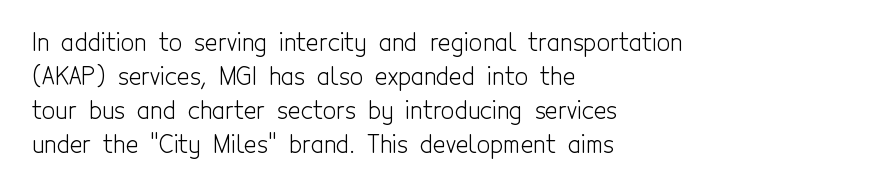
The image shows 24 px text type, upright; set left-aligned, normal line spacing (1.41x), normal letter spacing, not underlined.
